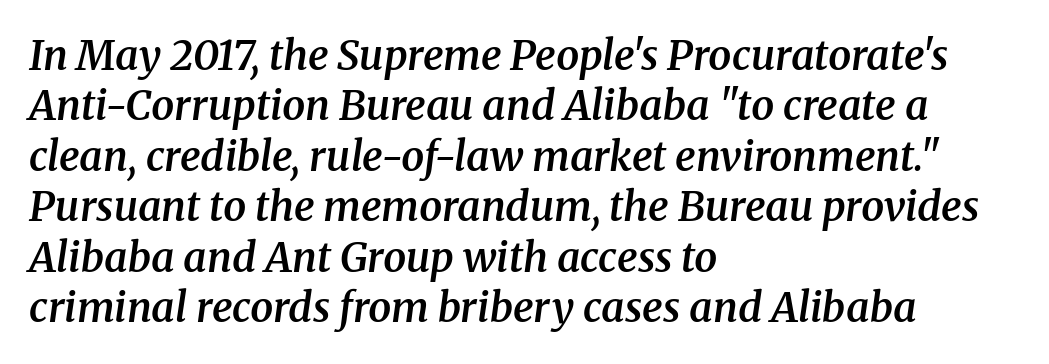
Yep, those are serifs on the letters. Spacing between characters is what you'd get straight out of the box. Varying glyph widths throughout — classic text-font behaviour. The setting favours the left margin, as ordinary paragraphs usually do. Is the type slanted? Yes — the strokes lean at a clear angle. The foot of each line stays bare and open.
